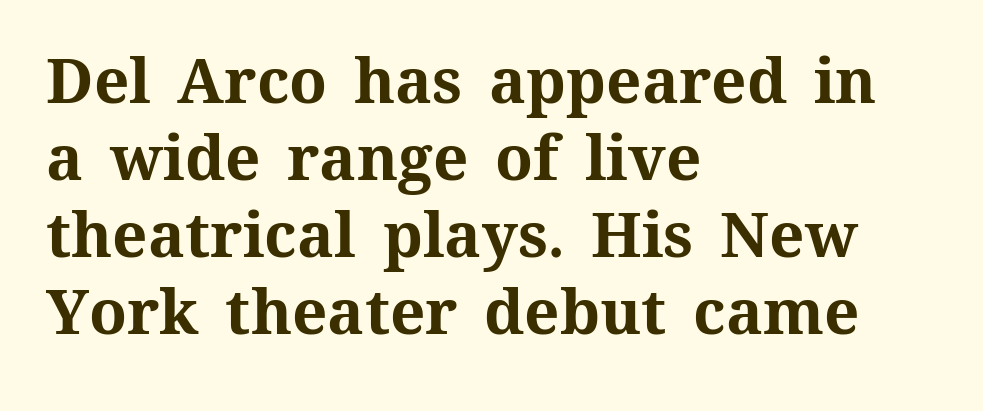
Students, this is bold: see how much ink each stroke carries. The axis of the letterforms is exactly vertical. Decoration check: the copy has no underline. You could not count columns in this text — the font is proportionally spaced. Characters follow at the spacing the type designer built in. Line beginnings align vertically; line endings do not.
